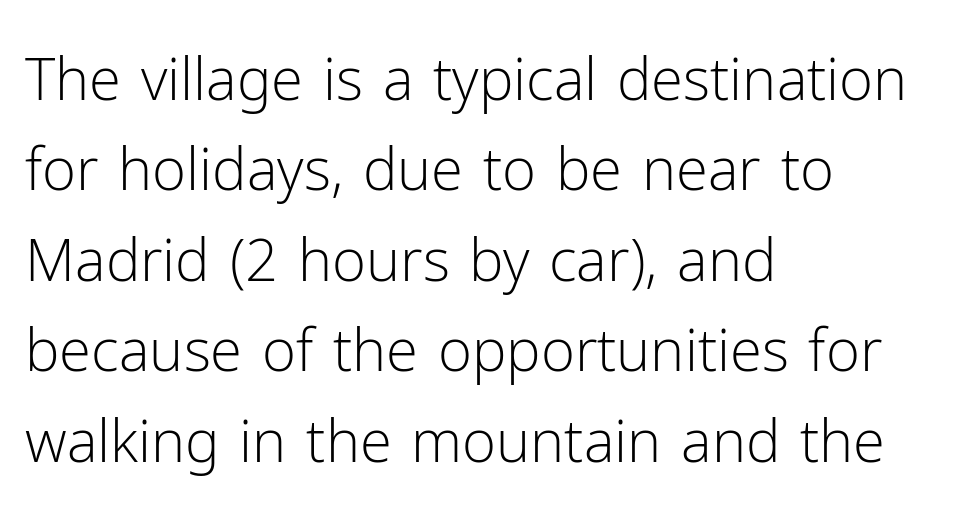
{"serif": "no", "italic": "no", "bold": "no", "weight": "light", "width": "normal", "stroke_contrast": "low", "x_height": "medium", "monospaced": "no", "underline": "no", "align": "left", "line_spacing": "normal", "line_spacing_ratio": 1.56, "letter_spacing": "normal", "letter_spacing_em": 0.0, "glyph_px": 58}
